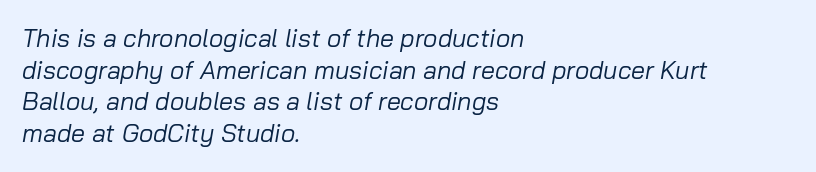
{"italic": "yes", "lean": "right", "slant_degrees": 10, "bold": "no", "underline": "no", "align": "left", "line_spacing": "normal", "line_spacing_ratio": 1.27, "letter_spacing": "normal", "letter_spacing_em": 0.0, "glyph_px": 25}
